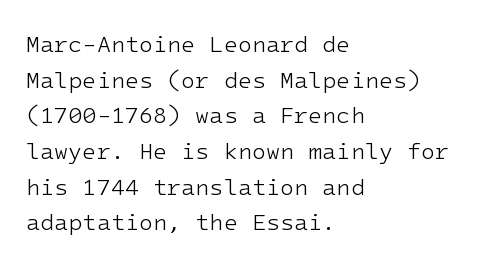
Baseline-to-baseline distance is the conventional proportion of letter height. The passage is arranged the way most books set body copy — flush left. The glyphs are unaccompanied by any horizontal stroke below them. The gaps between neighbouring characters are ordinary and unremarkable.
